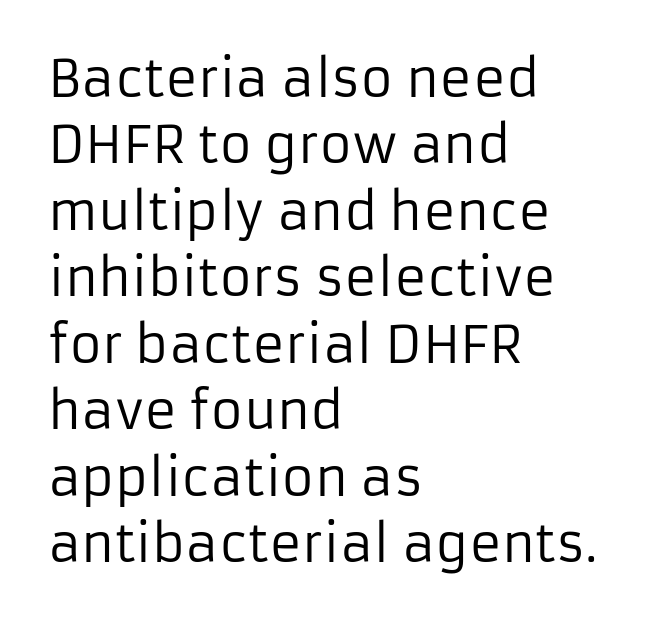
Q: Is the text bold? A: No.
Q: Is the text italic (slanted)? A: No, it is upright.
Q: Is the typeface a serif or a sans-serif typeface? A: Sans-serif.
Q: Is the text underlined? A: No.
Q: How is the paragraph aligned? A: Left-aligned.
Q: Is the spacing between letters normal or unusually wide? A: Normal.
Q: Is the spacing between lines tight, normal or loose? A: Normal.
Q: Width (condensed, normal, or wide)? A: Normal.
Q: Stroke contrast? A: Low.
Q: x-height? A: Medium.
Q: Monospaced? A: No.
